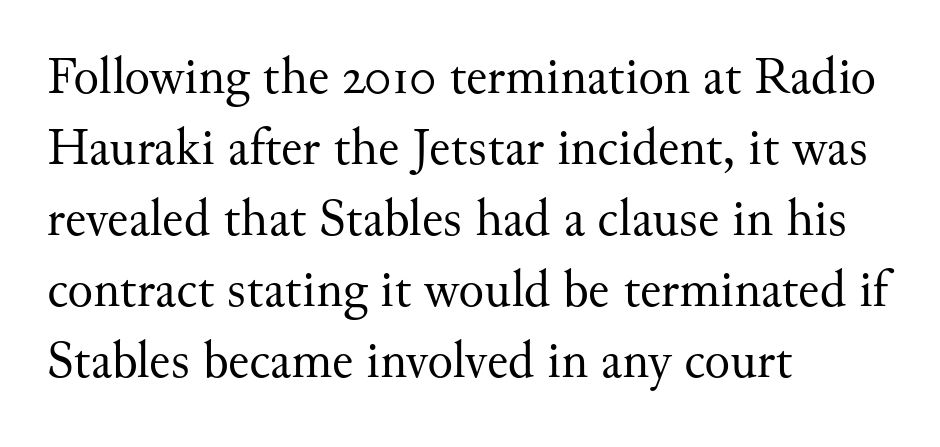
Q: Is the text bold? A: No.
Q: Is the text italic (slanted)? A: No, it is upright.
Q: Is the typeface a serif or a sans-serif typeface? A: Serif.
Q: Is the text underlined? A: No.
Q: How is the paragraph aligned? A: Left-aligned.
Q: Is the spacing between letters normal or unusually wide? A: Normal.
Q: Is the spacing between lines tight, normal or loose? A: Normal.
Q: Width (condensed, normal, or wide)? A: Normal.
Q: Stroke contrast? A: Medium.
Q: x-height? A: Small.
Q: Monospaced? A: No.
